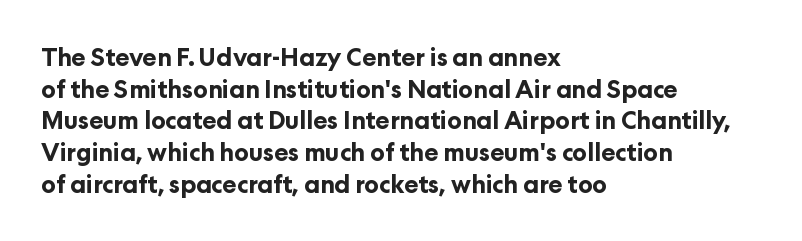
{"italic": "no", "bold": "yes", "underline": "no", "align": "left", "line_spacing": "normal", "line_spacing_ratio": 1.32, "letter_spacing": "normal", "letter_spacing_em": 0.0, "glyph_px": 24}
